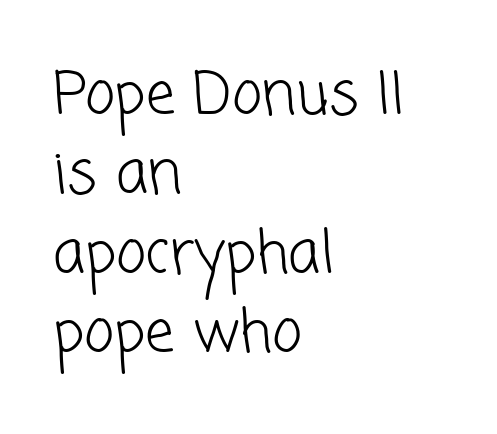
{"serif": "no", "bold": "no", "weight": "light", "width": "normal", "stroke_contrast": "low", "x_height": "medium", "monospaced": "no", "underline": "no", "align": "left", "line_spacing": "normal", "line_spacing_ratio": 1.37, "letter_spacing": "normal", "letter_spacing_em": 0.0, "glyph_px": 58}
